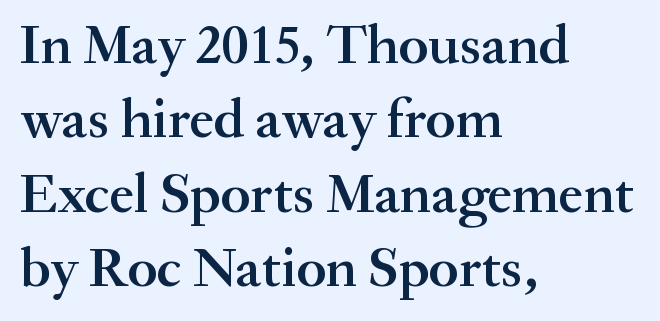
The image shows 56 px semibold serif type, upright; set left-aligned, normal line spacing (1.33x), normal letter spacing, not underlined; medium stroke contrast and a small x-height.
